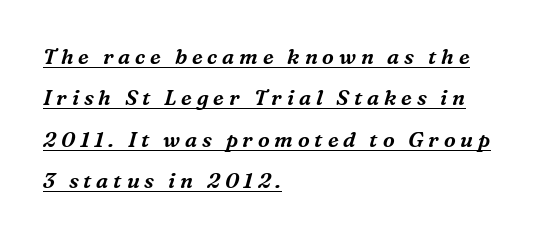
Q: Is the text italic (slanted)? A: Yes, it leans right by about 16 degrees.
Q: Is the text underlined? A: Yes.
Q: How is the paragraph aligned? A: Left-aligned.
Q: Is the spacing between letters normal or unusually wide? A: Unusually wide.
Q: Is the spacing between lines tight, normal or loose? A: Loose.
